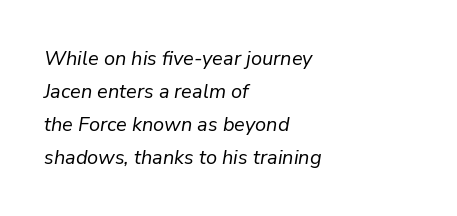
The image shows 20 px text type, italic (leaning right); set left-aligned, normal line spacing (1.65x), normal letter spacing, not underlined.
